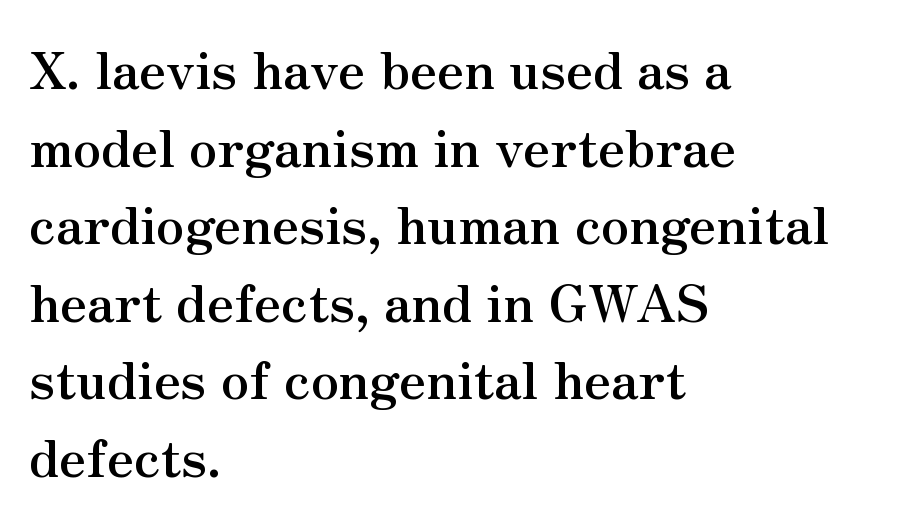
{"serif": "yes", "italic": "no", "bold": "yes", "weight": "semibold", "width": "normal", "stroke_contrast": "medium", "x_height": "small", "monospaced": "no", "underline": "no", "align": "left", "line_spacing": "normal", "line_spacing_ratio": 1.52, "letter_spacing": "normal", "letter_spacing_em": 0.0, "glyph_px": 51}
